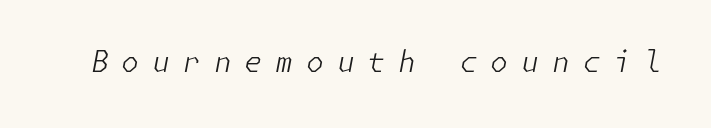
The image shows 29 px light type, italic (leaning right); set unusually wide letter spacing (+0.44 em), not underlined; low stroke contrast and a medium x-height.
